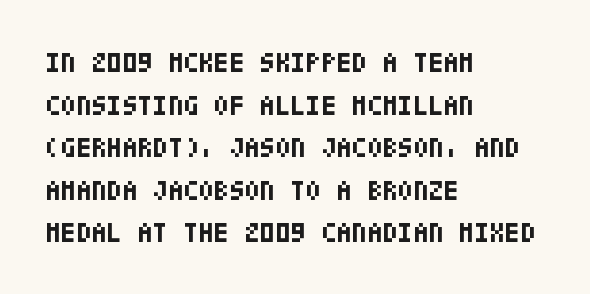
{"serif": "no", "italic": "no", "bold": "yes", "weight": "bold", "width": "condensed", "stroke_contrast": "low", "x_height": "large", "underline": "no", "align": "left", "line_spacing": "normal", "line_spacing_ratio": 1.52, "letter_spacing": "normal", "letter_spacing_em": 0.0, "glyph_px": 28}
